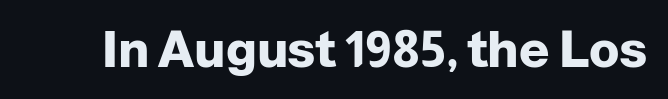
The image shows 50 px heavy sans-serif type, upright; set normal letter spacing, not underlined; low stroke contrast and a medium x-height.
